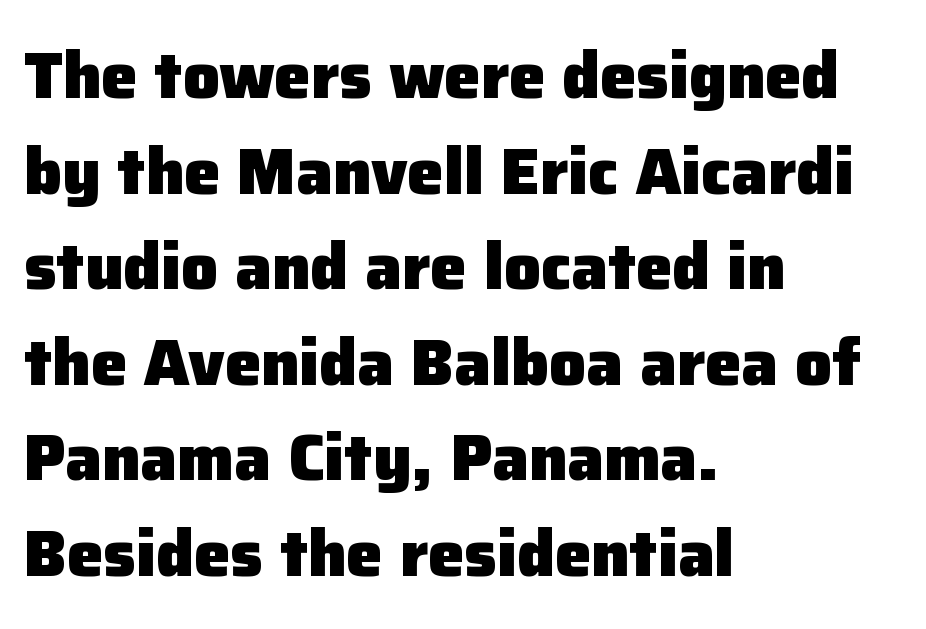
Q: Is the text bold? A: Yes.
Q: Is the text italic (slanted)? A: No, it is upright.
Q: Is the typeface a serif or a sans-serif typeface? A: Sans-serif.
Q: Is the text underlined? A: No.
Q: How is the paragraph aligned? A: Left-aligned.
Q: Is the spacing between letters normal or unusually wide? A: Normal.
Q: Is the spacing between lines tight, normal or loose? A: Normal.
Q: Width (condensed, normal, or wide)? A: Normal.
Q: Stroke contrast? A: Low.
Q: x-height? A: Medium.
Q: Monospaced? A: No.
